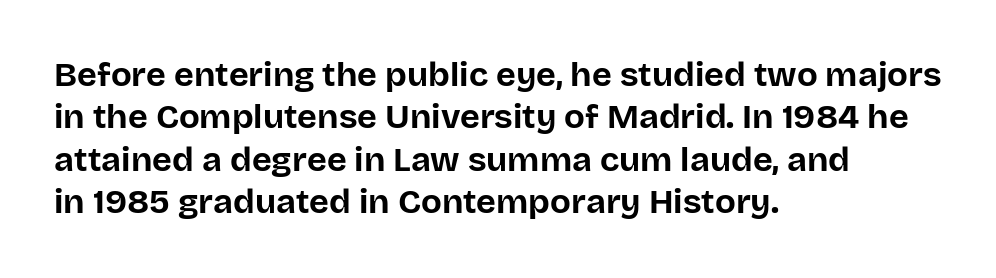
{"serif": "no", "italic": "no", "bold": "yes", "weight": "bold", "width": "normal", "stroke_contrast": "low", "x_height": "large", "monospaced": "no", "underline": "no", "align": "left", "line_spacing": "normal", "line_spacing_ratio": 1.25, "letter_spacing": "normal", "letter_spacing_em": 0.0, "glyph_px": 34}
